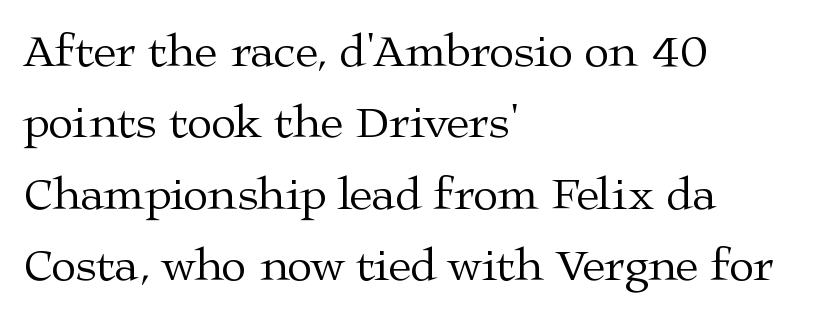
The image shows 46 px regular-weight, wide serif type, upright; set left-aligned, normal line spacing (1.55x), normal letter spacing, not underlined; medium stroke contrast and a medium x-height.
